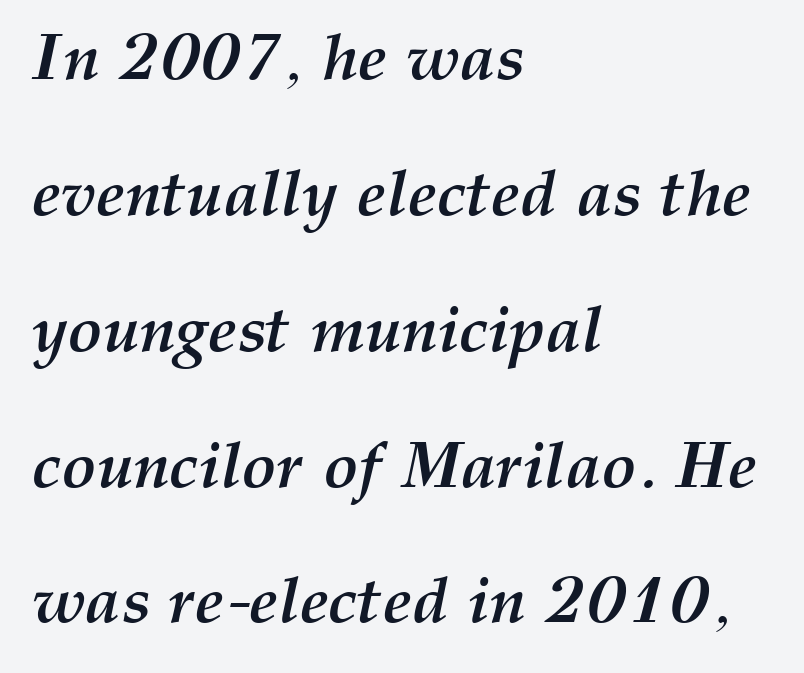
The image shows 65 px semibold type, italic (leaning right); set left-aligned, loose line spacing (2.09x), normal letter spacing, not underlined; medium stroke contrast and a medium x-height.
